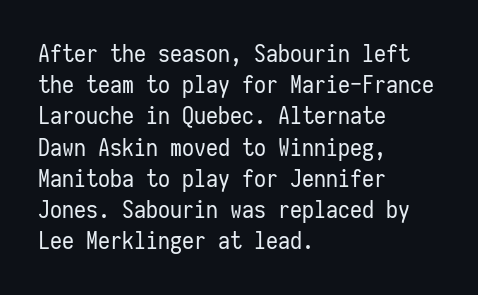
{"italic": "no", "bold": "no", "underline": "no", "align": "left", "line_spacing": "normal", "line_spacing_ratio": 1.3, "letter_spacing": "normal", "letter_spacing_em": 0.0, "glyph_px": 24}
